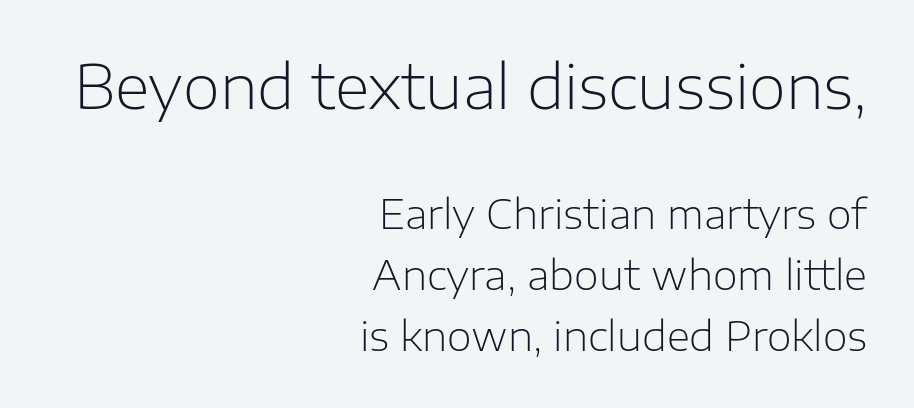
Q: Is the text bold? A: No.
Q: Is the text italic (slanted)? A: No, it is upright.
Q: Is the typeface a serif or a sans-serif typeface? A: Sans-serif.
Q: Is the text underlined? A: No.
Q: How is the paragraph aligned? A: Right-aligned.
Q: Is the spacing between letters normal or unusually wide? A: Normal.
Q: Is the spacing between lines tight, normal or loose? A: Normal.
Q: Which block of text is set in a larger size, the first (top) or the second (bottom)? A: The first (top) one.
Q: Width (condensed, normal, or wide)? A: Normal.
Q: Stroke contrast? A: Low.
Q: x-height? A: Medium.
Q: Monospaced? A: No.
